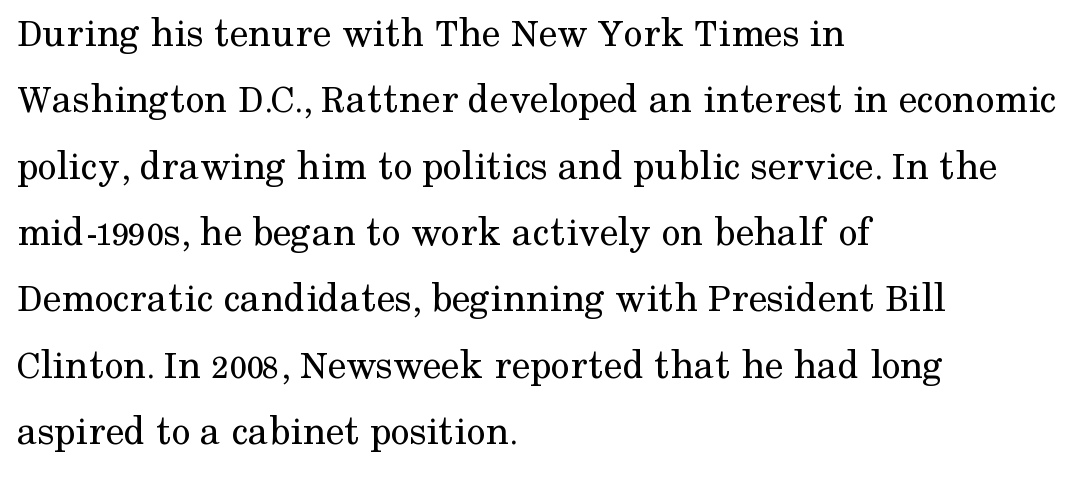
Q: Is the text bold? A: No.
Q: Is the text italic (slanted)? A: No, it is upright.
Q: Is the typeface a serif or a sans-serif typeface? A: Serif.
Q: Is the text underlined? A: No.
Q: How is the paragraph aligned? A: Left-aligned.
Q: Is the spacing between letters normal or unusually wide? A: Normal.
Q: Is the spacing between lines tight, normal or loose? A: Normal.
Q: Width (condensed, normal, or wide)? A: Normal.
Q: Stroke contrast? A: Medium.
Q: x-height? A: Medium.
Q: Monospaced? A: No.
